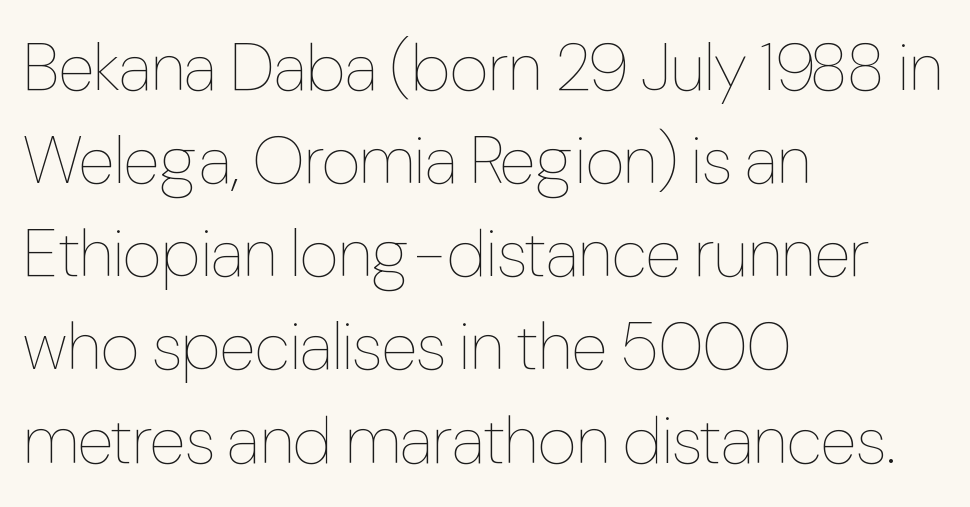
{"italic": "no", "bold": "no", "weight": "thin", "width": "condensed", "stroke_contrast": "low", "x_height": "medium", "monospaced": "no", "underline": "no", "align": "left", "line_spacing": "normal", "line_spacing_ratio": 1.39, "letter_spacing": "normal", "letter_spacing_em": 0.0, "glyph_px": 67}
